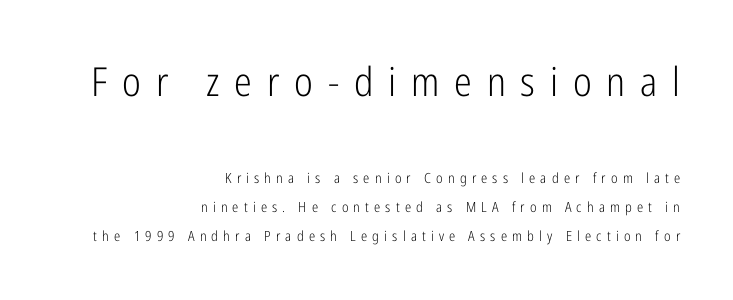
{"serif": "no", "italic": "no", "bold": "no", "weight": "light", "width": "condensed", "stroke_contrast": "low", "x_height": "medium", "monospaced": "no", "underline": "no", "align": "right", "line_spacing": "loose", "line_spacing_ratio": 2.08, "letter_spacing": "wide", "letter_spacing_em": 0.37, "larger_block": "first", "size_ratio": 2.86, "glyph_px": 40}
